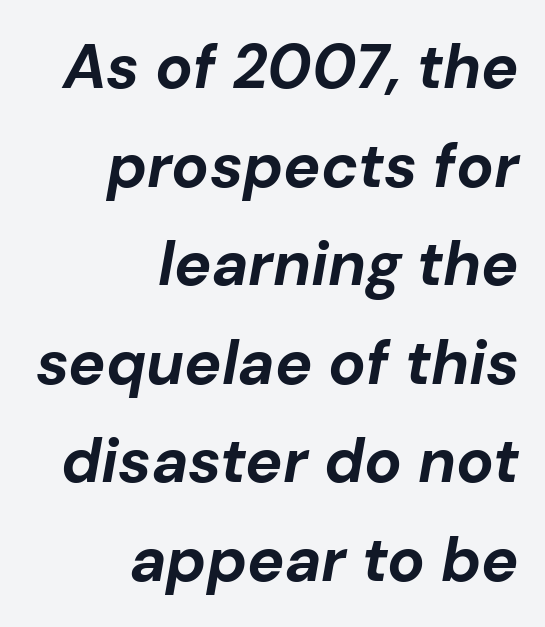
The image shows 62 px bold type, italic (leaning right); set right-aligned, normal line spacing (1.59x), normal letter spacing, not underlined; low stroke contrast and a medium x-height.
